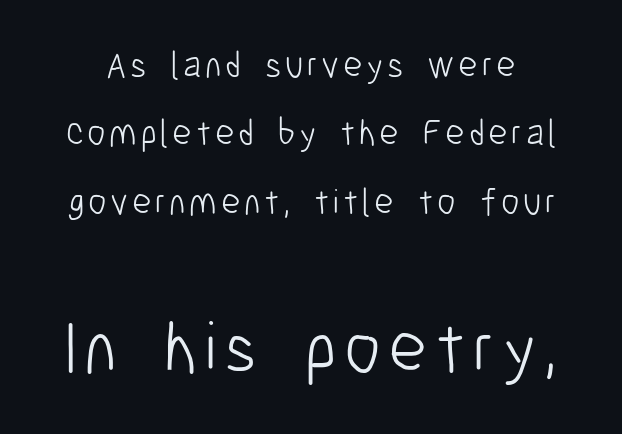
Each letter's strokes conclude bluntly, with no projecting serifs. A typesetter would call this proportional, since set widths differ per character. The emphasis by scale lands on block number two, below. Stem width sits at or under what a default text font uses. The letters stand upright; this is a roman face.
